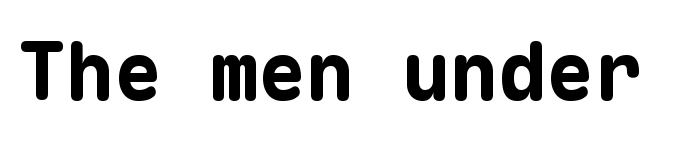
{"serif": "no", "italic": "no", "bold": "yes", "weight": "bold", "width": "normal", "stroke_contrast": "low", "x_height": "medium", "monospaced": "yes", "underline": "no", "letter_spacing": "normal", "letter_spacing_em": 0.0, "glyph_px": 80}
